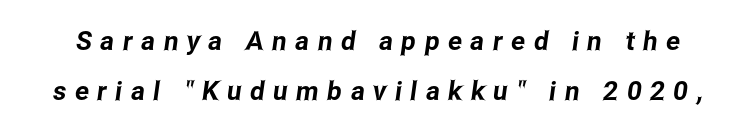
{"underline": "no", "line_spacing": "loose", "line_spacing_ratio": 1.94, "letter_spacing": "wide", "letter_spacing_em": 0.33, "glyph_px": 26}
